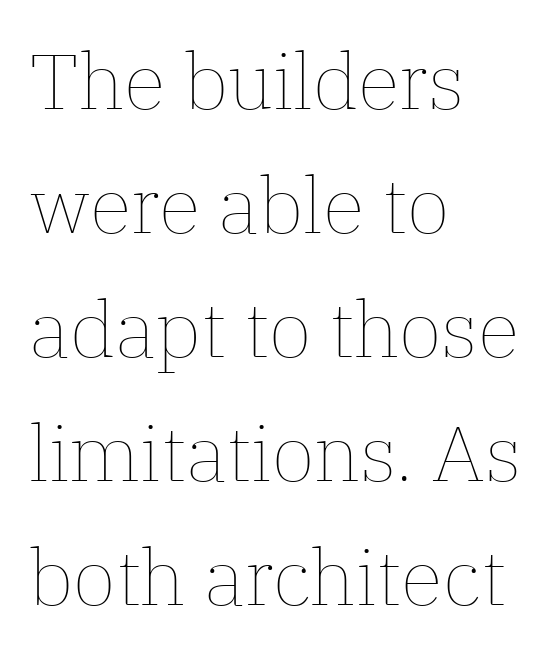
Q: Is the text bold? A: No.
Q: Is the text italic (slanted)? A: No, it is upright.
Q: Is the text underlined? A: No.
Q: How is the paragraph aligned? A: Left-aligned.
Q: Is the spacing between letters normal or unusually wide? A: Normal.
Q: Is the spacing between lines tight, normal or loose? A: Normal.
Q: Width (condensed, normal, or wide)? A: Normal.
Q: Stroke contrast? A: Low.
Q: x-height? A: Medium.
Q: Monospaced? A: No.
